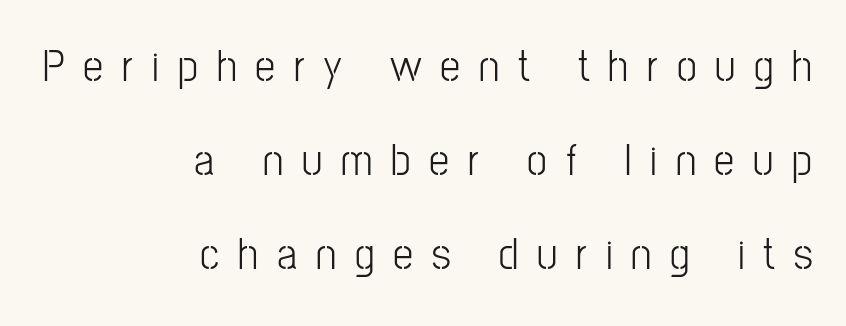
{"serif": "no", "italic": "no", "bold": "no", "weight": "light", "width": "condensed", "stroke_contrast": "low", "x_height": "medium", "monospaced": "no", "underline": "no", "align": "right", "line_spacing": "loose", "line_spacing_ratio": 2.09, "letter_spacing": "wide", "letter_spacing_em": 0.42, "glyph_px": 45}
